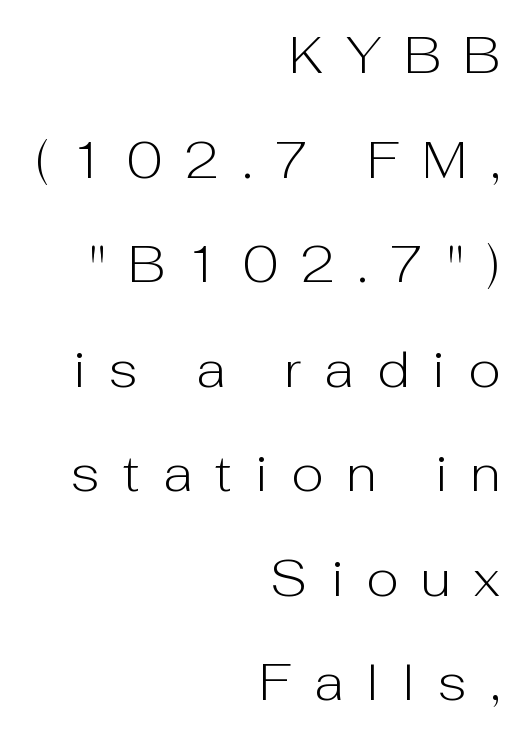
The face used here is a sans, in the tradition of grotesques and geometrics. Do the letters lean? They stand straight. The line texture is sparse and dotted thanks to wide tracking. Any mark beneath the type? The region is blank.
